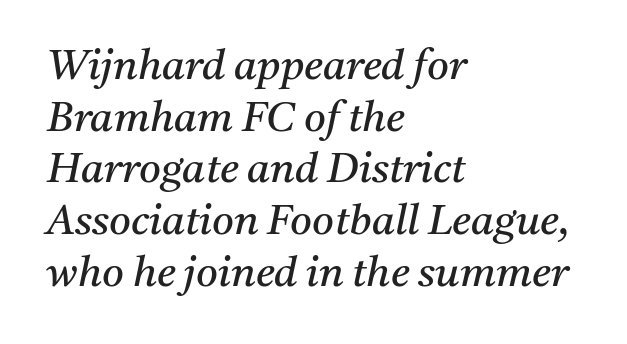
{"serif": "yes", "italic": "yes", "lean": "right", "slant_degrees": 11, "bold": "no", "weight": "regular", "width": "normal", "stroke_contrast": "medium", "x_height": "medium", "monospaced": "no", "underline": "no", "align": "left", "line_spacing_ratio": 1.23, "letter_spacing": "normal", "letter_spacing_em": 0.0, "glyph_px": 42}
